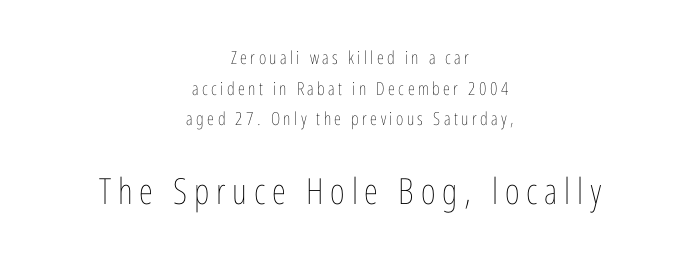
The image shows 36 px thin, condensed type, upright; set centered, normal line spacing (1.7x), not underlined; the second (bottom) block is 2.0x larger; low stroke contrast and a medium x-height.
